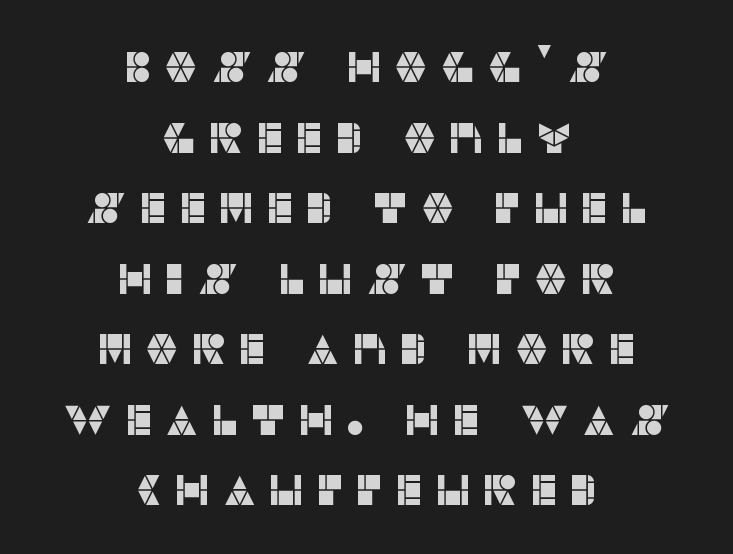
Q: Is the text italic (slanted)? A: No, it is upright.
Q: Is the typeface a serif or a sans-serif typeface? A: Sans-serif.
Q: Is the text underlined? A: No.
Q: How is the paragraph aligned? A: Centered.
Q: Is the spacing between letters normal or unusually wide? A: Unusually wide.
Q: Is the spacing between lines tight, normal or loose? A: Normal.
Q: Width (condensed, normal, or wide)? A: Normal.
Q: Stroke contrast? A: Low.
Q: x-height? A: Large.
Q: Monospaced? A: No.
